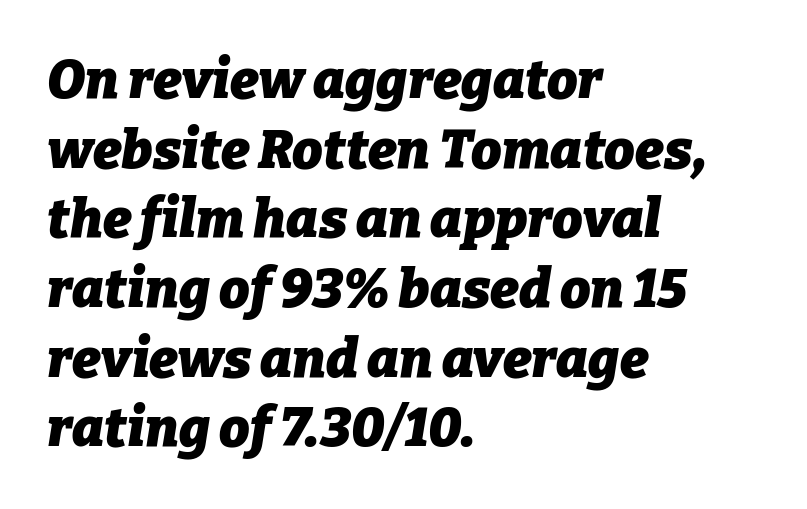
Students, observe: this is what conventionally led text looks like. This sample has the flowing, uneven cadence of proportional lettering. The glyphs are unaccompanied by any horizontal stroke below them. This is oblique type, the kind used for emphasis or titles. These lines stack with their left ends in a neat column. How are the letters spaced? Ordinarily, with no added tracking.
